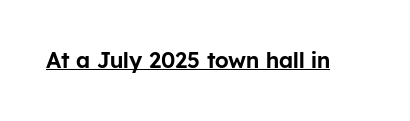
The image shows 22 px text type, upright; set normal letter spacing, underlined.
